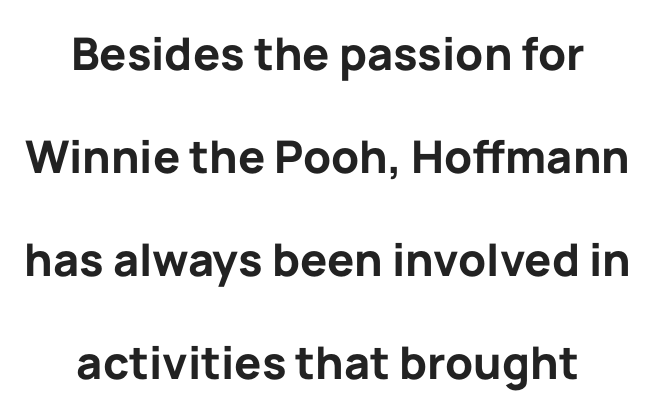
The glyphs in this specimen are sans serif. Caption: standard tracking, unaltered. Descenders are the only things crossing below the line. Strong, thick strokes mark this as bold type.
